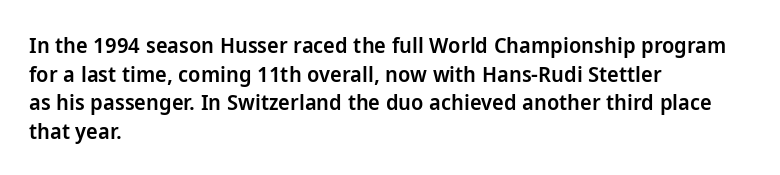
Q: Is the text bold? A: Semi-bold.
Q: Is the text italic (slanted)? A: No, it is upright.
Q: Is the text underlined? A: No.
Q: How is the paragraph aligned? A: Left-aligned.
Q: Is the spacing between letters normal or unusually wide? A: Normal.
Q: Is the spacing between lines tight, normal or loose? A: Normal.
